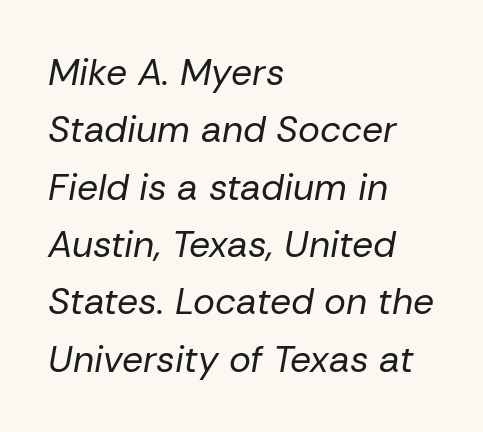
Q: Is the text bold? A: No.
Q: Is the text italic (slanted)? A: Yes, it leans right by about 10 degrees.
Q: Is the text underlined? A: No.
Q: How is the paragraph aligned? A: Left-aligned.
Q: Is the spacing between letters normal or unusually wide? A: Normal.
Q: Is the spacing between lines tight, normal or loose? A: Normal.
Q: Width (condensed, normal, or wide)? A: Normal.
Q: Stroke contrast? A: Low.
Q: x-height? A: Medium.
Q: Monospaced? A: No.
